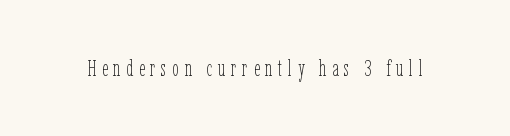
The image shows 23 px text type, upright; set unusually wide letter spacing (+0.25 em), not underlined.
